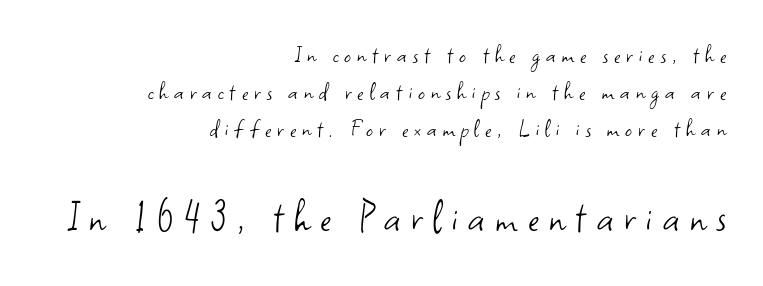
Ink coverage per letter is moderate at most. Is the letter spacing exaggerated? Yes — the characters are pushed far apart. Bigger letters appear in the bottom chunk; the top chunk is reduced. Rule under the text: the space is simply empty.
